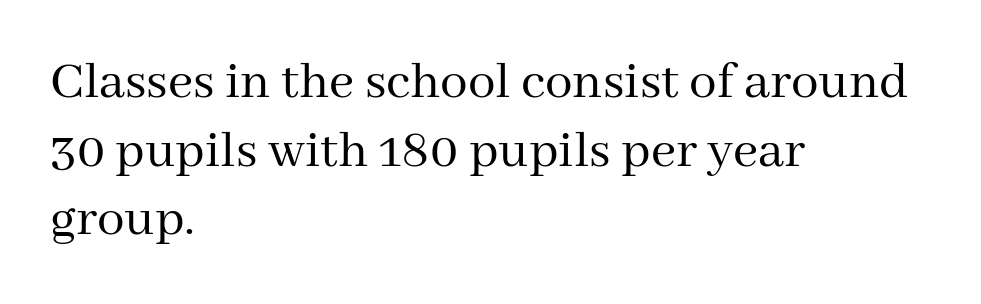
Q: Is the text bold? A: No.
Q: Is the text italic (slanted)? A: No, it is upright.
Q: Is the typeface a serif or a sans-serif typeface? A: Serif.
Q: Is the text underlined? A: No.
Q: How is the paragraph aligned? A: Left-aligned.
Q: Is the spacing between letters normal or unusually wide? A: Normal.
Q: Is the spacing between lines tight, normal or loose? A: Normal.
Q: Width (condensed, normal, or wide)? A: Normal.
Q: Stroke contrast? A: Medium.
Q: x-height? A: Medium.
Q: Monospaced? A: No.
